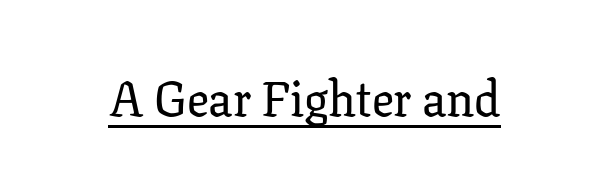
The image shows 49 px serif type, upright; set normal letter spacing, underlined; low stroke contrast and a medium x-height.
